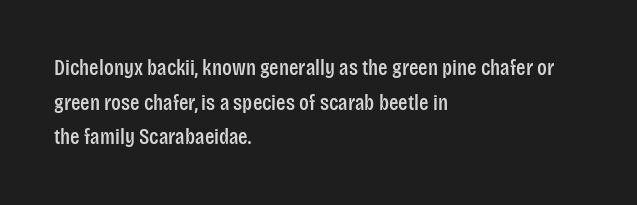
Q: Is the text italic (slanted)? A: No, it is upright.
Q: Is the text underlined? A: No.
Q: How is the paragraph aligned? A: Left-aligned.
Q: Is the spacing between letters normal or unusually wide? A: Normal.
Q: Is the spacing between lines tight, normal or loose? A: Normal.
